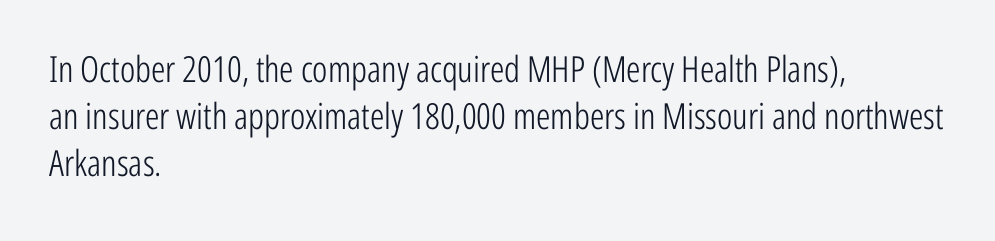
Has an underline been added? It has not. Serifs: no, the terminals of the letterforms are clean. The ragged edge is on the right, which tells us the setting is flush left. A light-to-regular cut is what we see here. The passage shown stacks its lines at a standard gap.
